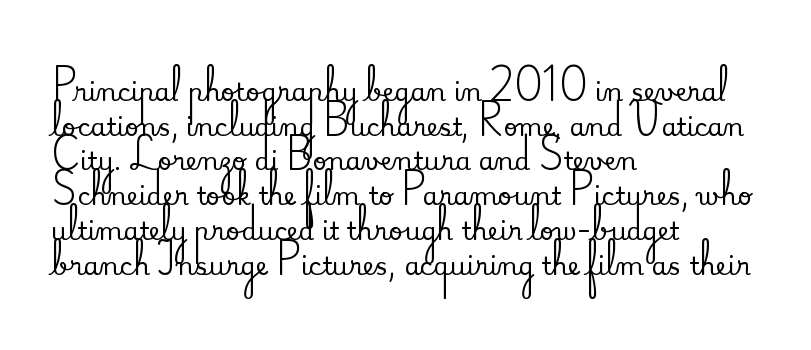
{"italic": "no", "underline": "no", "align": "left", "line_spacing": "normal", "line_spacing_ratio": 1.39, "letter_spacing": "normal", "letter_spacing_em": 0.0, "glyph_px": 25}
